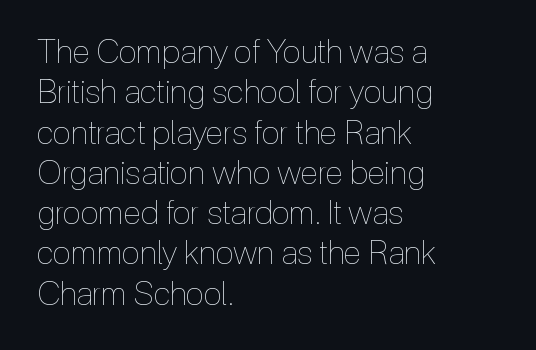
The image shows 33 px thin, condensed type, upright; set left-aligned, line spacing 1.22x, normal letter spacing, not underlined; a medium x-height.
